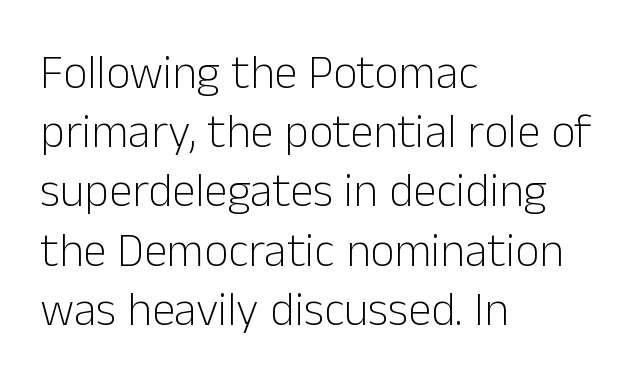
Q: Is the text bold? A: No.
Q: Is the text italic (slanted)? A: No, it is upright.
Q: Is the typeface a serif or a sans-serif typeface? A: Sans-serif.
Q: Is the text underlined? A: No.
Q: How is the paragraph aligned? A: Left-aligned.
Q: Is the spacing between letters normal or unusually wide? A: Normal.
Q: Is the spacing between lines tight, normal or loose? A: Normal.
Q: Width (condensed, normal, or wide)? A: Normal.
Q: Stroke contrast? A: Low.
Q: x-height? A: Medium.
Q: Monospaced? A: No.
